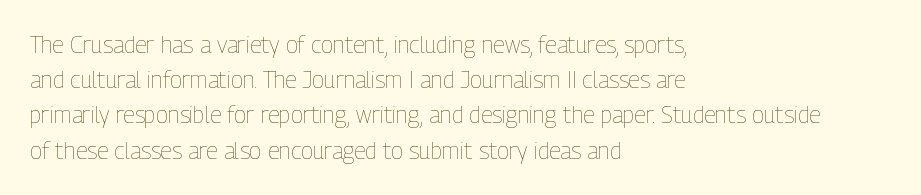
A typesetter would call this leading conventional body-copy spacing. Casual observation: everything's shoved over to the left. Counters stay open thanks to moderate or lighter strokes. The lettering stays uniformly vertical, giving the passage a roman look. No extra tracking has been applied to these lines. The gap between lines stays unmarked.
